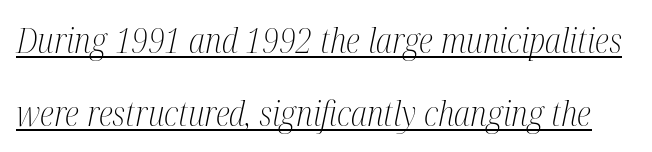
{"serif": "yes", "italic": "yes", "lean": "right", "slant_degrees": 12, "bold": "no", "weight": "light", "width": "condensed", "stroke_contrast": "medium", "x_height": "medium", "monospaced": "no", "underline": "yes", "line_spacing": "loose", "line_spacing_ratio": 2.14, "letter_spacing": "normal", "letter_spacing_em": 0.0, "glyph_px": 34}
